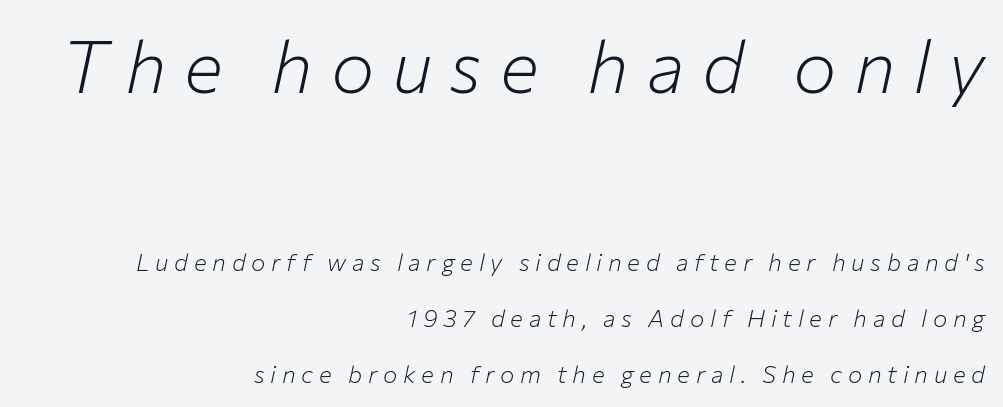
Q: Is the text bold? A: No.
Q: Is the text italic (slanted)? A: Yes, it leans right by about 12 degrees.
Q: Is the text underlined? A: No.
Q: How is the paragraph aligned? A: Right-aligned.
Q: Is the spacing between letters normal or unusually wide? A: Unusually wide.
Q: Is the spacing between lines tight, normal or loose? A: Loose.
Q: Which block of text is set in a larger size, the first (top) or the second (bottom)? A: The first (top) one.
Q: Width (condensed, normal, or wide)? A: Normal.
Q: Stroke contrast? A: Low.
Q: x-height? A: Medium.
Q: Monospaced? A: No.
